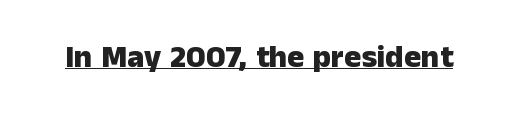
Q: Is the text bold? A: Yes.
Q: Is the text italic (slanted)? A: No, it is upright.
Q: Is the typeface a serif or a sans-serif typeface? A: Sans-serif.
Q: Is the text underlined? A: Yes.
Q: Is the spacing between letters normal or unusually wide? A: Normal.
Q: Width (condensed, normal, or wide)? A: Normal.
Q: Stroke contrast? A: Low.
Q: x-height? A: Medium.
Q: Monospaced? A: No.
